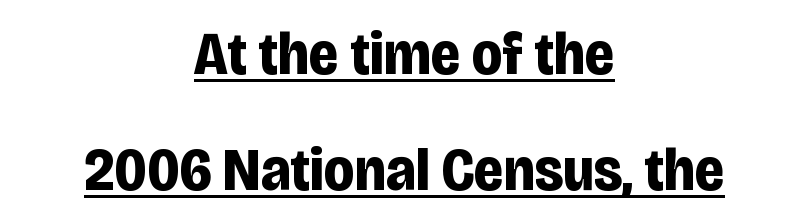
Q: Is the text bold? A: Yes.
Q: Is the text italic (slanted)? A: No, it is upright.
Q: Is the typeface a serif or a sans-serif typeface? A: Sans-serif.
Q: Is the text underlined? A: Yes.
Q: How is the paragraph aligned? A: Centered.
Q: Is the spacing between letters normal or unusually wide? A: Normal.
Q: Is the spacing between lines tight, normal or loose? A: Loose.
Q: Width (condensed, normal, or wide)? A: Condensed.
Q: Stroke contrast? A: Low.
Q: x-height? A: Large.
Q: Monospaced? A: No.
